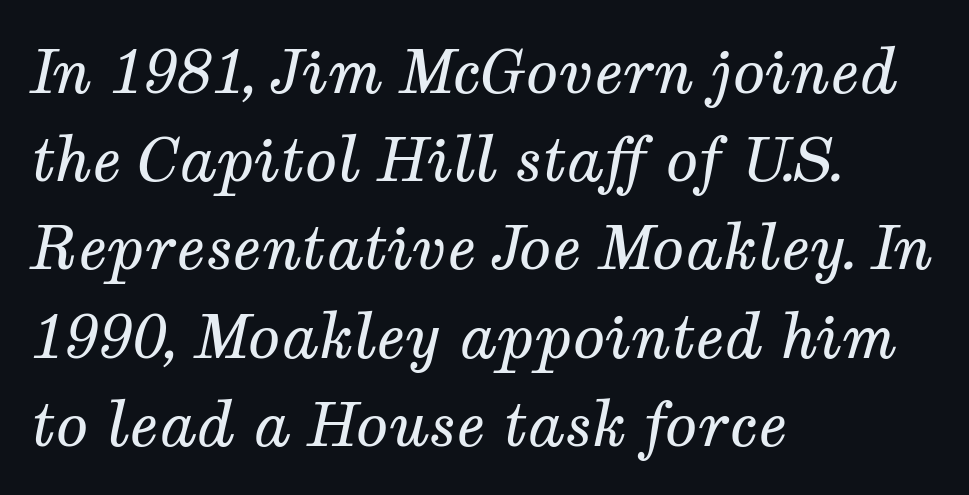
The space directly below the letters is spotless. This is oblique type, the kind used for emphasis or titles. The typeface has the unassuming heft of standard copy or less. The letters advance in unequal steps, a hallmark of proportional type. The block of text has a typical density, with ordinary space between rows. The tracking reads as untouched default to a designer's eye.
